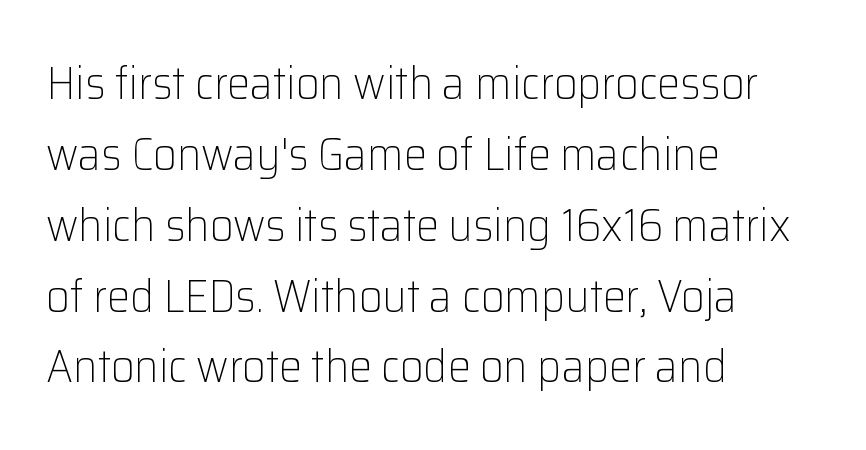
The lettering stays uniformly vertical, giving the passage a roman look. Inter-character spacing is left at the font's built-in metrics. Notice how descenders clear the ascenders below comfortably — that's standard leading. Is this a fixed-width face? No — the glyphs have proportional, varying widths.
